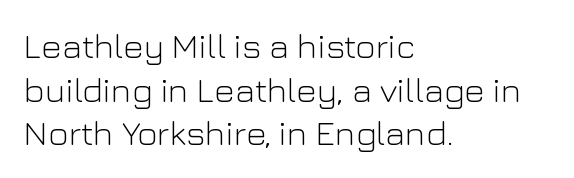
The image shows 35 px light sans-serif type, upright; set left-aligned, normal line spacing (1.25x), normal letter spacing, not underlined; low stroke contrast and a medium x-height.
